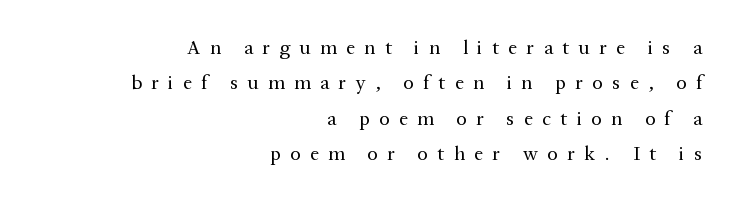
Q: Is the text bold? A: No.
Q: Is the text italic (slanted)? A: No, it is upright.
Q: Is the text underlined? A: No.
Q: How is the paragraph aligned? A: Right-aligned.
Q: Is the spacing between letters normal or unusually wide? A: Unusually wide.
